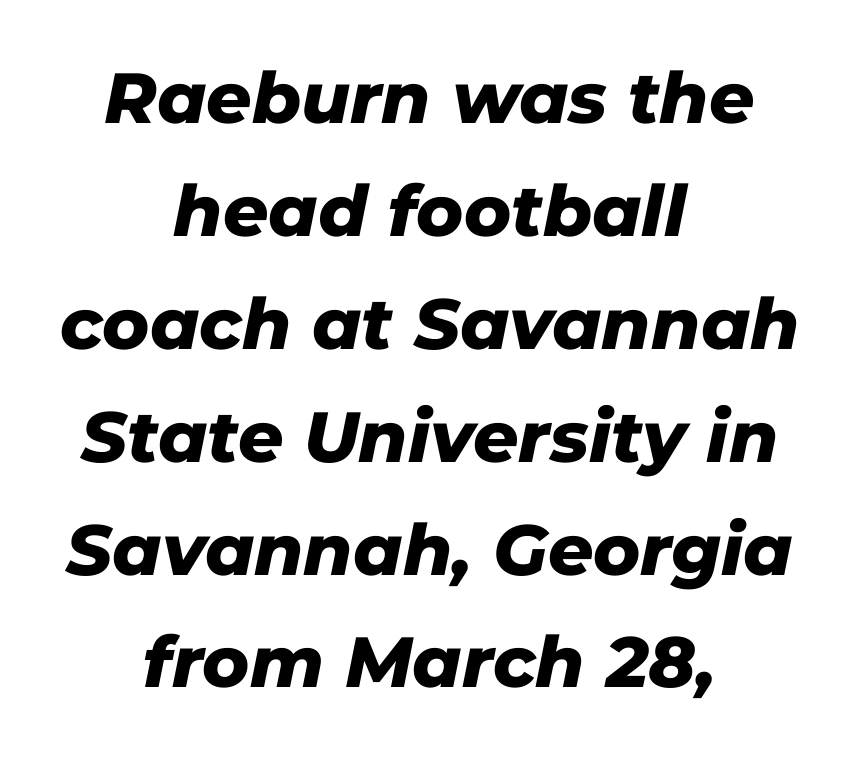
{"italic": "yes", "lean": "right", "slant_degrees": 11, "bold": "yes", "weight": "heavy", "width": "normal", "stroke_contrast": "low", "x_height": "medium", "monospaced": "no", "underline": "no", "align": "center", "line_spacing": "normal", "line_spacing_ratio": 1.59, "letter_spacing": "normal", "letter_spacing_em": 0.0, "glyph_px": 71}
